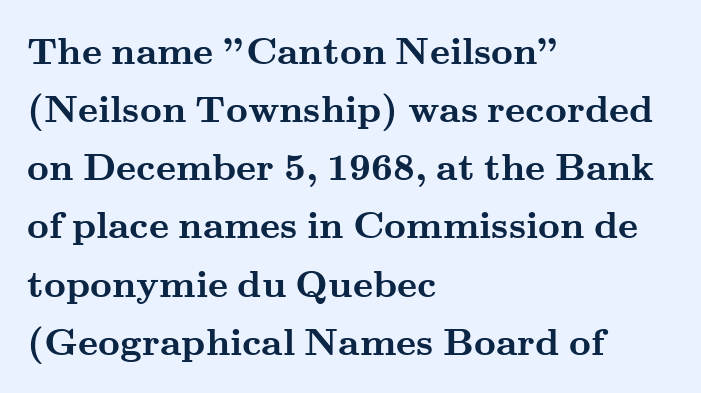
Q: Is the text bold? A: Yes.
Q: Is the text italic (slanted)? A: No, it is upright.
Q: Is the typeface a serif or a sans-serif typeface? A: Serif.
Q: Is the text underlined? A: No.
Q: How is the paragraph aligned? A: Left-aligned.
Q: Is the spacing between letters normal or unusually wide? A: Normal.
Q: Is the spacing between lines tight, normal or loose? A: Normal.
Q: Width (condensed, normal, or wide)? A: Wide.
Q: Stroke contrast? A: Medium.
Q: x-height? A: Small.
Q: Monospaced? A: No.
